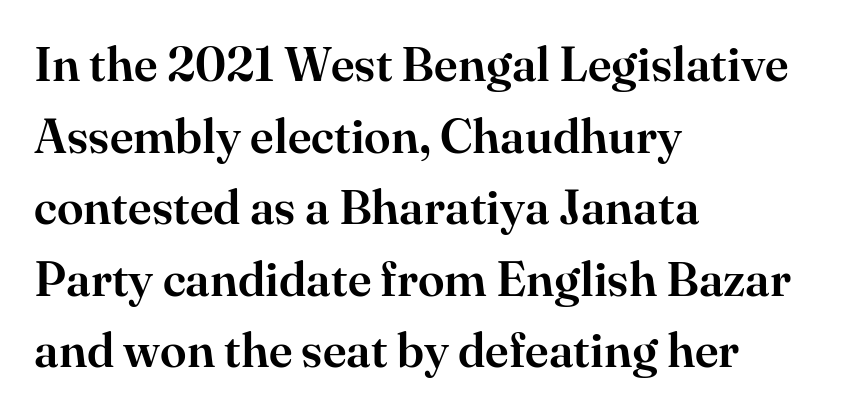
{"serif": "yes", "italic": "no", "width": "normal", "stroke_contrast": "high", "x_height": "small", "monospaced": "no", "underline": "no", "align": "left", "line_spacing": "normal", "line_spacing_ratio": 1.49, "letter_spacing": "normal", "letter_spacing_em": 0.0, "glyph_px": 48}
